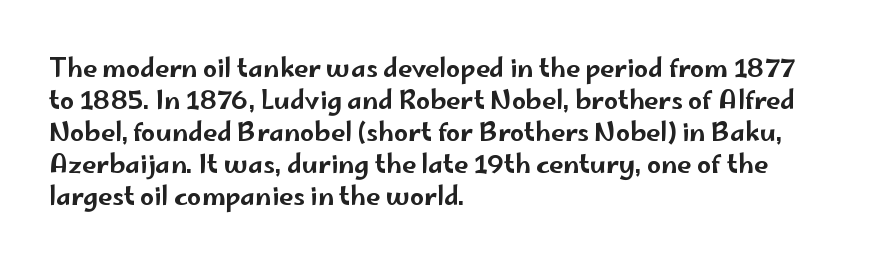
Q: Is the text italic (slanted)? A: No, it is upright.
Q: Is the text underlined? A: No.
Q: How is the paragraph aligned? A: Left-aligned.
Q: Is the spacing between letters normal or unusually wide? A: Normal.
Q: Is the spacing between lines tight, normal or loose? A: Normal.
